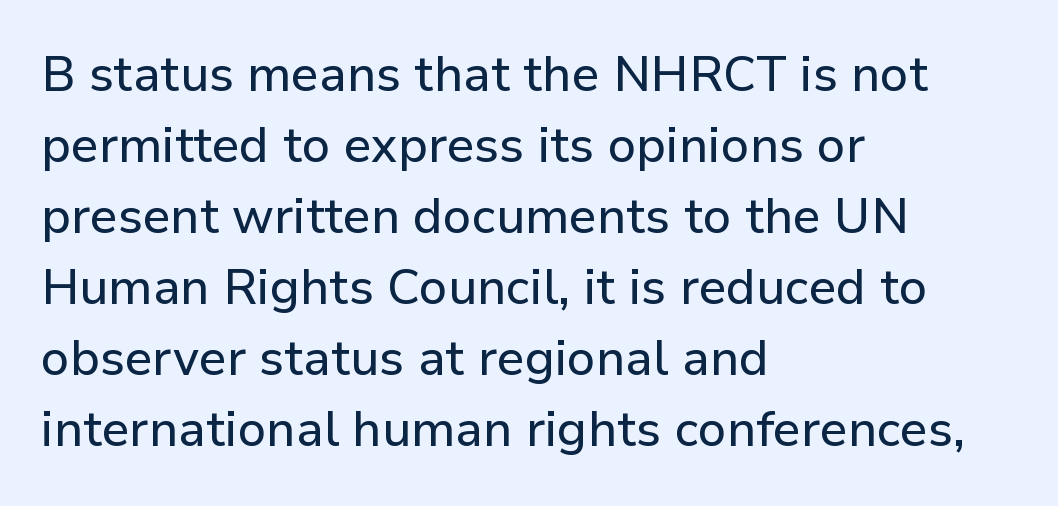
{"serif": "no", "italic": "no", "width": "normal", "stroke_contrast": "low", "x_height": "medium", "monospaced": "no", "underline": "no", "align": "left", "line_spacing": "normal", "line_spacing_ratio": 1.45, "letter_spacing": "normal", "letter_spacing_em": 0.0, "glyph_px": 49}
